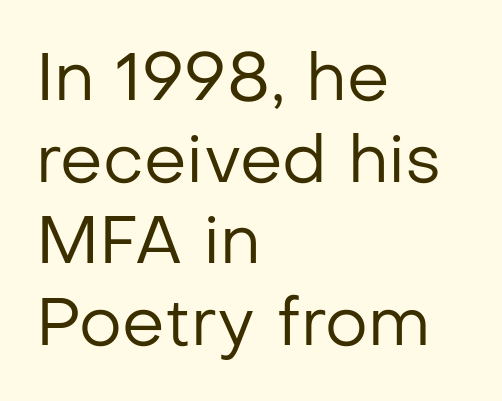
Q: Is the text bold? A: No.
Q: Is the text italic (slanted)? A: No, it is upright.
Q: Is the typeface a serif or a sans-serif typeface? A: Sans-serif.
Q: Is the text underlined? A: No.
Q: How is the paragraph aligned? A: Left-aligned.
Q: Is the spacing between letters normal or unusually wide? A: Normal.
Q: Width (condensed, normal, or wide)? A: Normal.
Q: Stroke contrast? A: Low.
Q: x-height? A: Medium.
Q: Monospaced? A: No.
